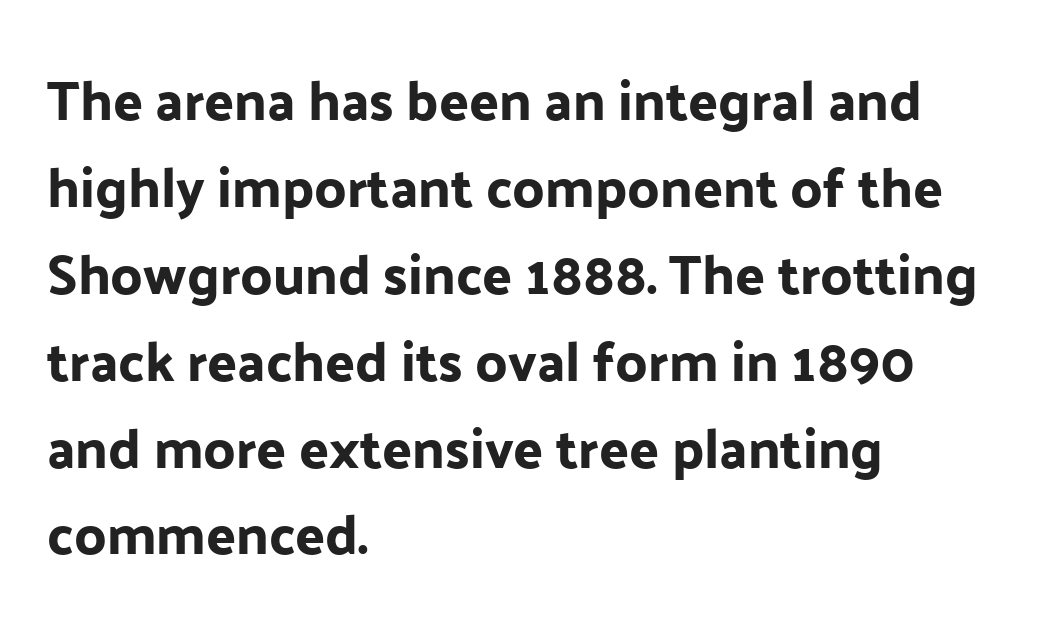
The line texture is even and compact thanks to regular tracking. Nope, not italic — everything's standing straight. What's the leading like? Ordinary, nothing unusual. A bare baseline throughout the passage.
